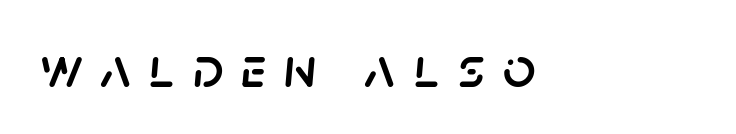
The image shows 57 px text type, italic (leaning right); set unusually wide letter spacing (+0.31 em), not underlined; low stroke contrast and a large x-height.
